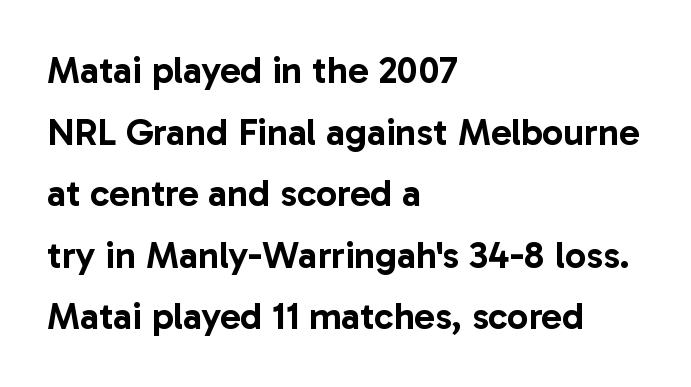
You could call the tracking neutral — neither tight nor loose. Ascenders rise straight up at ninety degrees. To sum up the face: it is a sans, with no serifs. Honestly, the row spacing looks completely unremarkable. The strip under each line holds only bare page.
